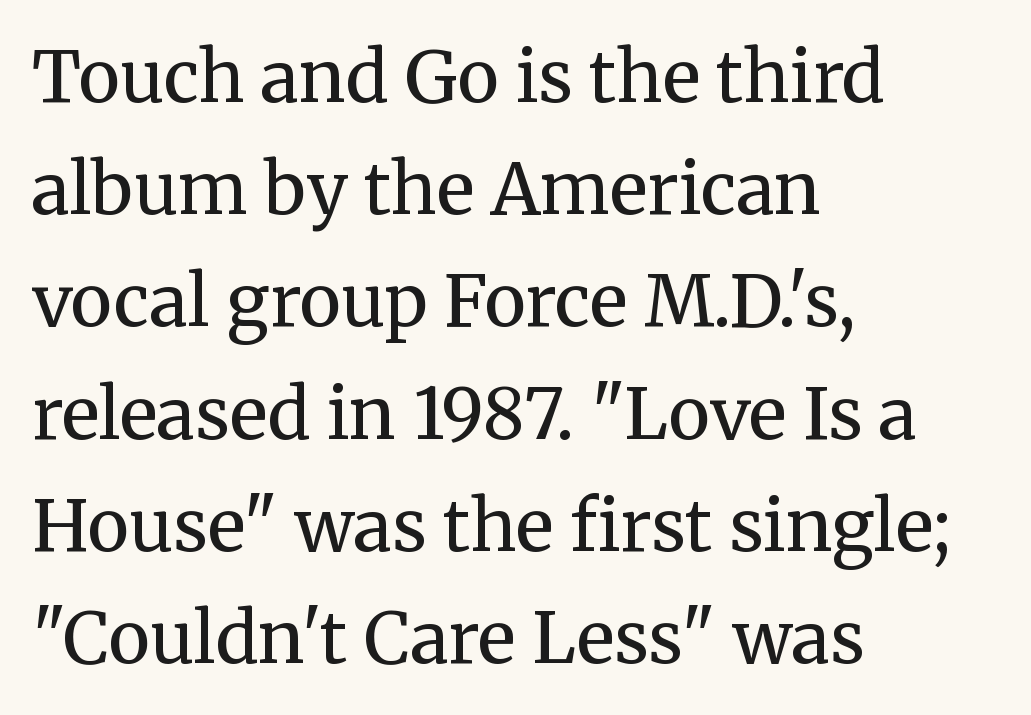
Rendered with straight, roman letterforms. The letterforms sit shoulder to shoulder at normal distance. Character widths vary here, with narrow letters taking less room than wide ones. Weight: in the light-to-regular range. This sample uses a serif face.
